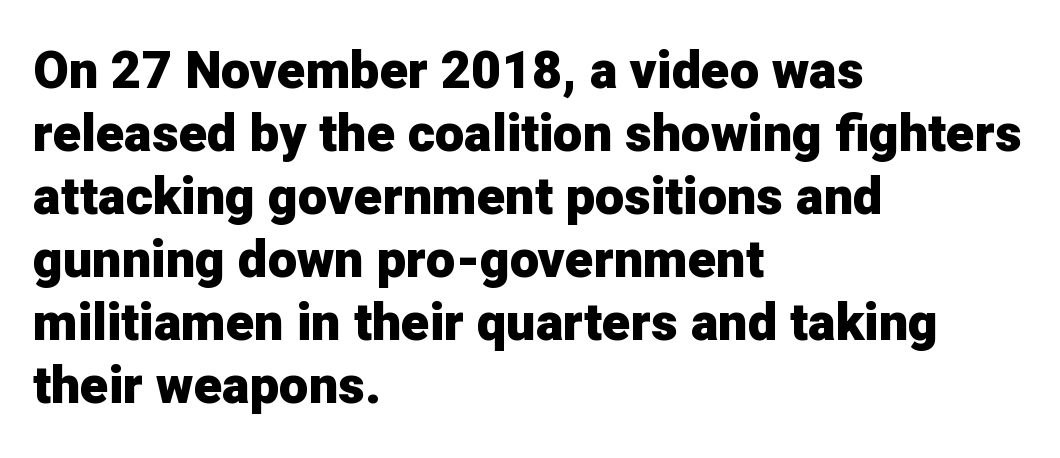
{"serif": "no", "italic": "no", "bold": "yes", "weight": "heavy", "width": "normal", "stroke_contrast": "low", "x_height": "medium", "monospaced": "no", "underline": "no", "align": "left", "line_spacing_ratio": 1.21, "letter_spacing": "normal", "letter_spacing_em": 0.0, "glyph_px": 52}
